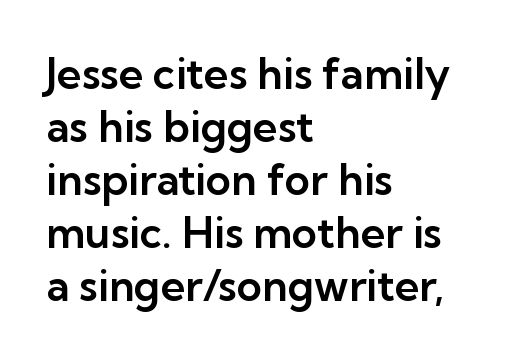
Q: Is the text italic (slanted)? A: No, it is upright.
Q: Is the typeface a serif or a sans-serif typeface? A: Sans-serif.
Q: Is the text underlined? A: No.
Q: How is the paragraph aligned? A: Left-aligned.
Q: Is the spacing between letters normal or unusually wide? A: Normal.
Q: Width (condensed, normal, or wide)? A: Normal.
Q: Stroke contrast? A: Low.
Q: x-height? A: Medium.
Q: Monospaced? A: No.
